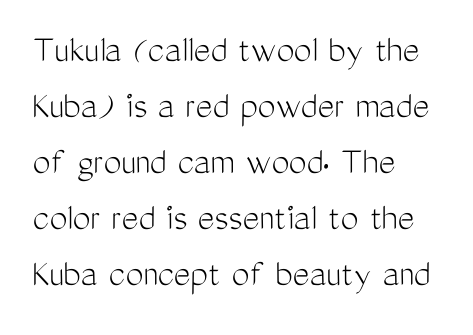
The image shows 40 px light, condensed sans-serif type, upright; set left-aligned, normal line spacing (1.4x), normal letter spacing, not underlined; medium stroke contrast and a medium x-height.
